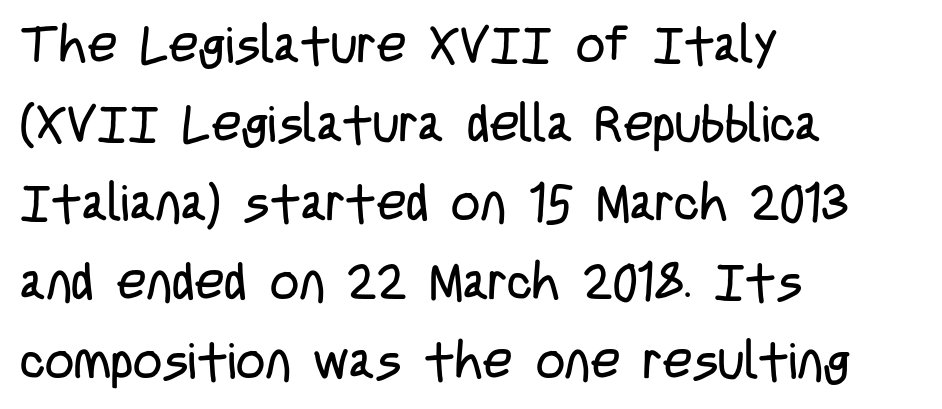
Q: Is the text bold? A: No.
Q: Is the text italic (slanted)? A: No, it is upright.
Q: Is the typeface a serif or a sans-serif typeface? A: Sans-serif.
Q: Is the text underlined? A: No.
Q: How is the paragraph aligned? A: Left-aligned.
Q: Is the spacing between letters normal or unusually wide? A: Normal.
Q: Is the spacing between lines tight, normal or loose? A: Normal.
Q: Width (condensed, normal, or wide)? A: Condensed.
Q: Stroke contrast? A: Low.
Q: x-height? A: Large.
Q: Monospaced? A: No.
